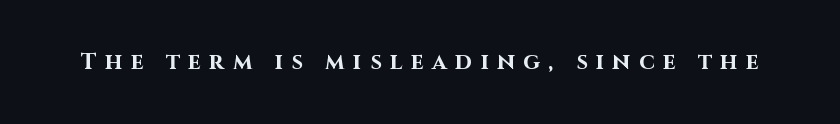
The lettering stays uniformly vertical, giving the passage a roman look. You could only call the tracking loose — the letters float apart. Unmarked baselines from the first word to the last. Plenty of ink on the page — the face is bold.
